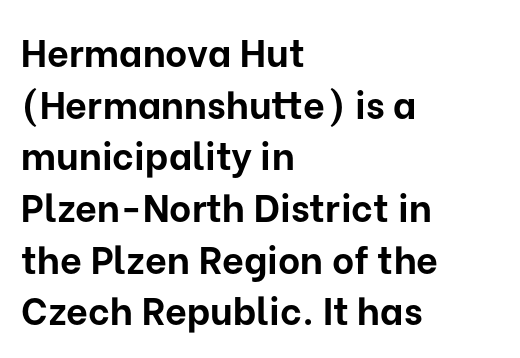
The gap between lines stays unmarked. The type is set solid horizontally, with unmodified tracking. Note: no serifs on the glyphs. Set as a true bold cut, around the 700 mark. A normal amount of white space separates one row of letters from the next.
